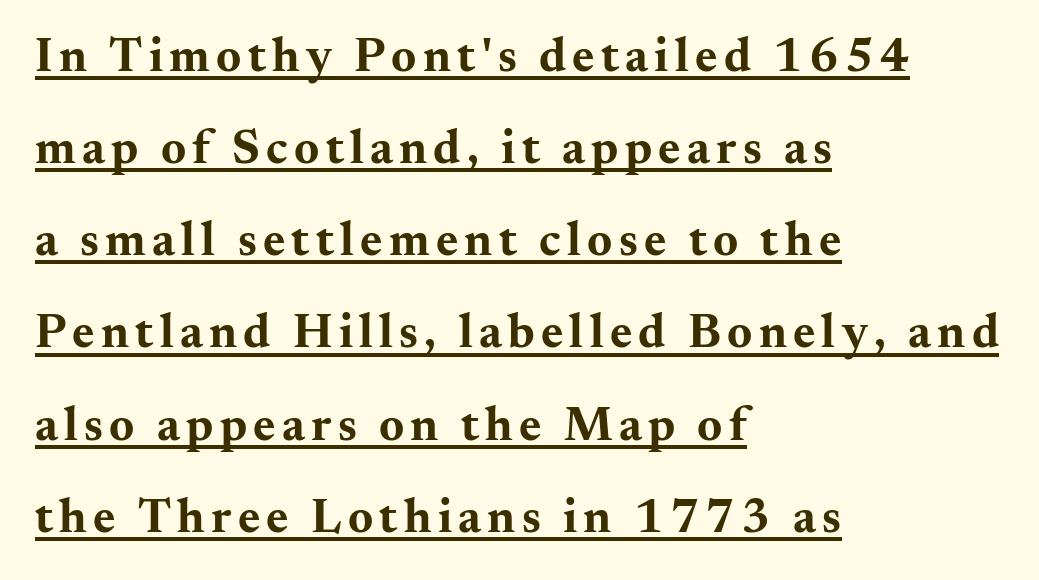
Varying glyph widths throughout — classic text-font behaviour. Ordinary non-slanted type is in use. The block of text is sparse from top to bottom, with ample space between rows. The paragraph has a hard left edge and a soft right edge.
